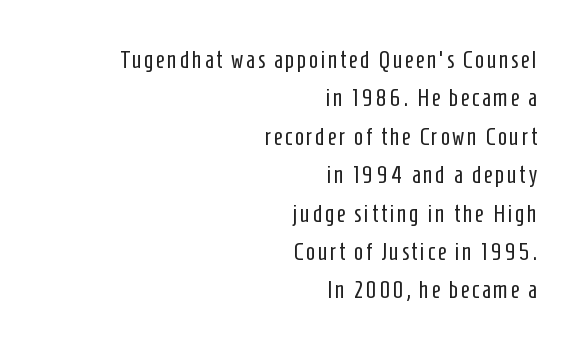
The image shows 24 px text type, upright; set right-aligned, normal line spacing (1.6x), not underlined.
